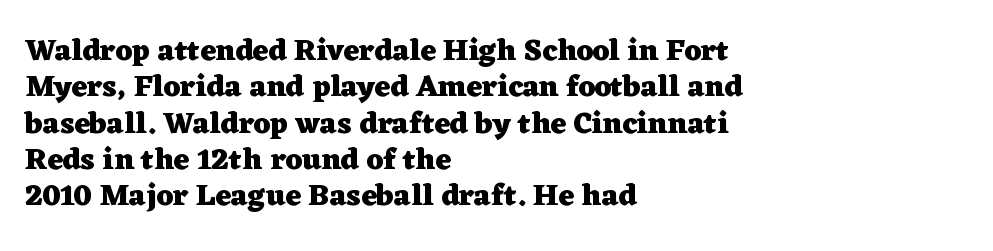
I'd call this a serif setting — the letters wear small feet. Is this a fixed-width face? No — the glyphs have proportional, varying widths. Words appear dense and cohesive because spacing is normal. Each row of text sits above clean, open space. Compared with an ordinary text face, these strokes are far heavier — a full bold. The rag falls on the right side of this text block.
